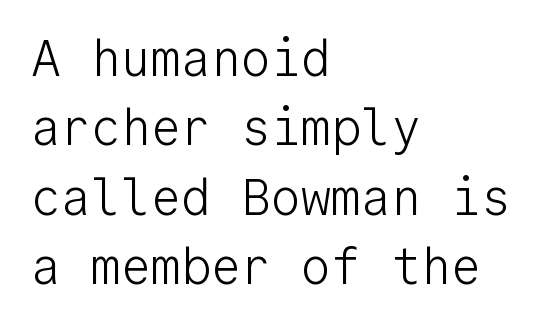
Q: Is the text bold? A: No.
Q: Is the text italic (slanted)? A: No, it is upright.
Q: Is the typeface a serif or a sans-serif typeface? A: Sans-serif.
Q: Is the text underlined? A: No.
Q: How is the paragraph aligned? A: Left-aligned.
Q: Is the spacing between letters normal or unusually wide? A: Normal.
Q: Is the spacing between lines tight, normal or loose? A: Normal.
Q: Width (condensed, normal, or wide)? A: Normal.
Q: Stroke contrast? A: Low.
Q: x-height? A: Medium.
Q: Monospaced? A: Yes.
